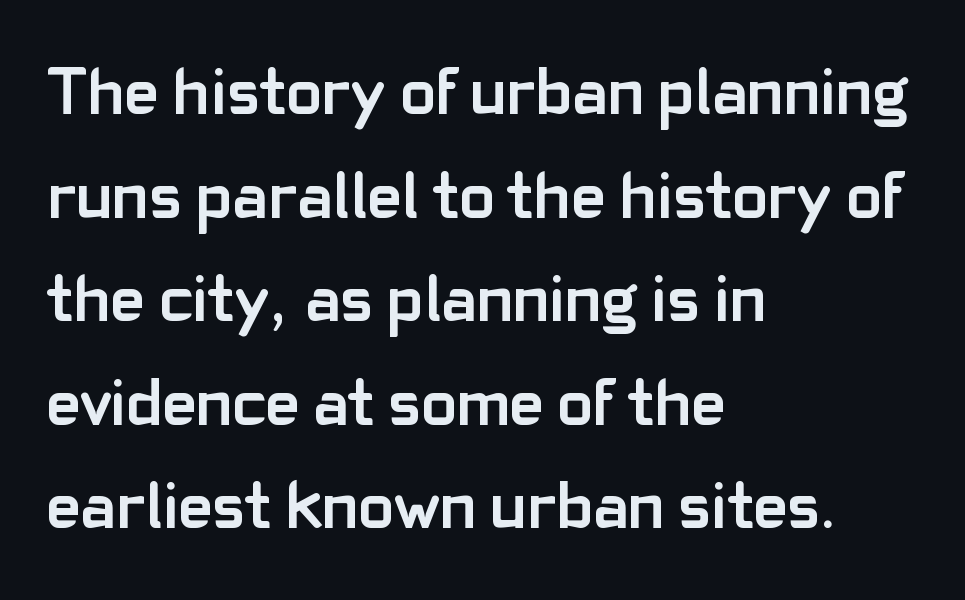
{"serif": "no", "italic": "no", "bold": "yes", "weight": "semibold", "width": "normal", "stroke_contrast": "low", "x_height": "medium", "monospaced": "no", "underline": "no", "align": "left", "line_spacing": "normal", "line_spacing_ratio": 1.57, "letter_spacing": "normal", "letter_spacing_em": 0.0, "glyph_px": 66}
